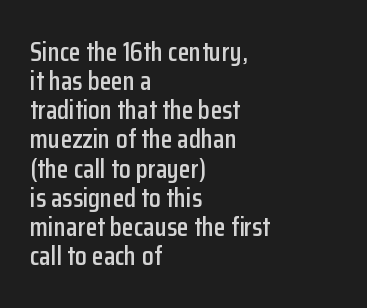
{"italic": "no", "underline": "no", "align": "left", "line_spacing": "tight", "line_spacing_ratio": 1.08, "letter_spacing": "normal", "letter_spacing_em": 0.0, "glyph_px": 27}
